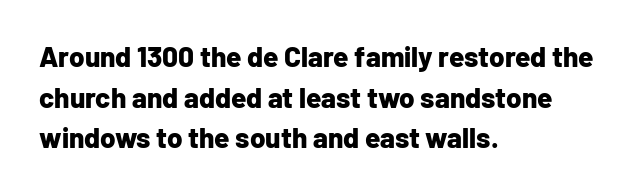
{"serif": "no", "italic": "no", "bold": "yes", "weight": "bold", "width": "normal", "stroke_contrast": "low", "x_height": "medium", "monospaced": "no", "underline": "no", "align": "left", "line_spacing": "normal", "line_spacing_ratio": 1.45, "letter_spacing": "normal", "letter_spacing_em": 0.0, "glyph_px": 28}
